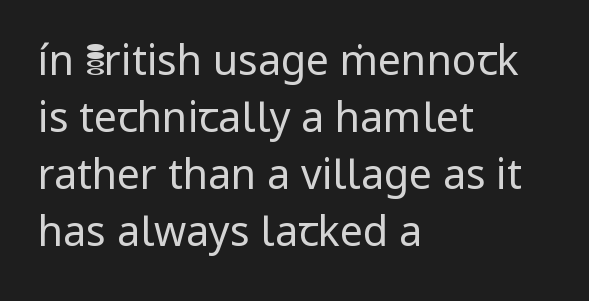
The image shows 41 px regular-weight sans-serif type, upright; set left-aligned, normal line spacing (1.39x), normal letter spacing, not underlined; low stroke contrast and a medium x-height.
